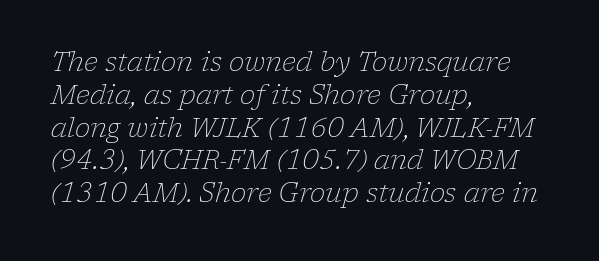
{"italic": "yes", "lean": "right", "slant_degrees": 17, "bold": "no", "underline": "no", "align": "left", "line_spacing": "normal", "line_spacing_ratio": 1.26, "letter_spacing": "normal", "letter_spacing_em": 0.0, "glyph_px": 26}
